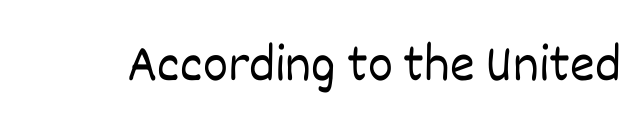
Q: Is the text bold? A: No.
Q: Is the text italic (slanted)? A: No, it is upright.
Q: Is the text underlined? A: No.
Q: Is the spacing between letters normal or unusually wide? A: Normal.
Q: Width (condensed, normal, or wide)? A: Normal.
Q: Stroke contrast? A: Low.
Q: x-height? A: Large.
Q: Monospaced? A: No.
